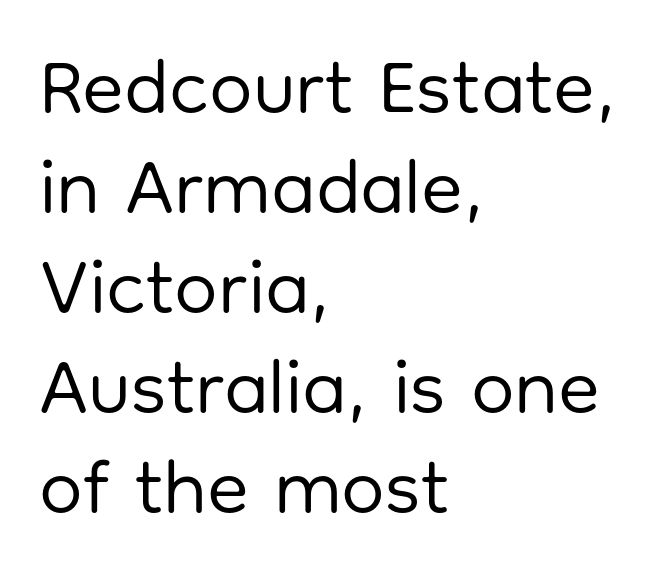
Q: Is the text bold? A: No.
Q: Is the text italic (slanted)? A: No, it is upright.
Q: Is the typeface a serif or a sans-serif typeface? A: Sans-serif.
Q: Is the text underlined? A: No.
Q: How is the paragraph aligned? A: Left-aligned.
Q: Is the spacing between letters normal or unusually wide? A: Normal.
Q: Is the spacing between lines tight, normal or loose? A: Normal.
Q: Width (condensed, normal, or wide)? A: Normal.
Q: Stroke contrast? A: Low.
Q: x-height? A: Medium.
Q: Monospaced? A: No.
